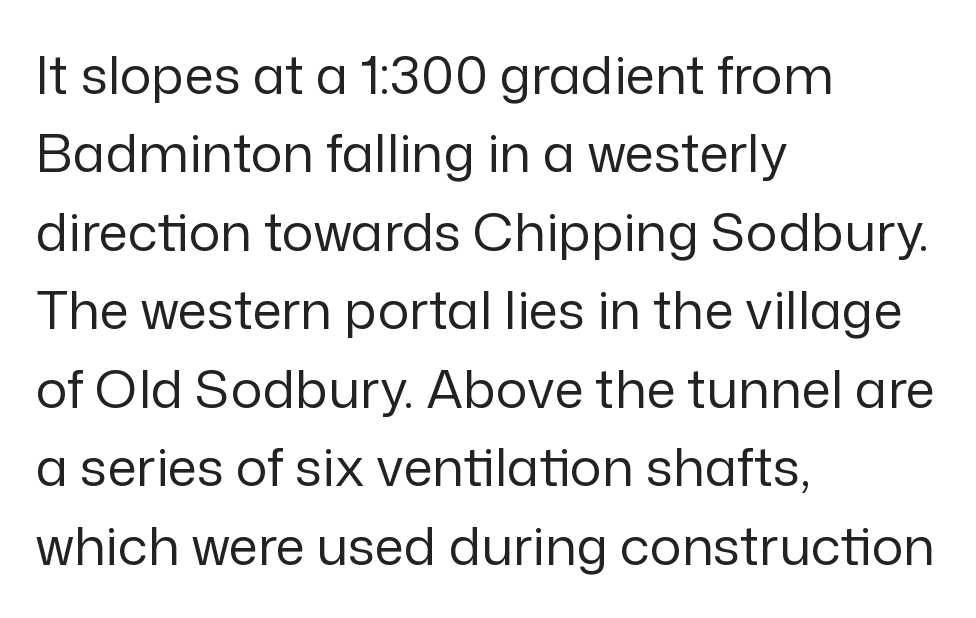
The baseline area is clear. No italicization has been applied; the sample stays upright. This is sans-serif lettering, the kind often seen on screens and signage. The lines sit at an ordinary, default distance from one another. Observe the ordinary spacing: letters are neighbours, not strangers.
